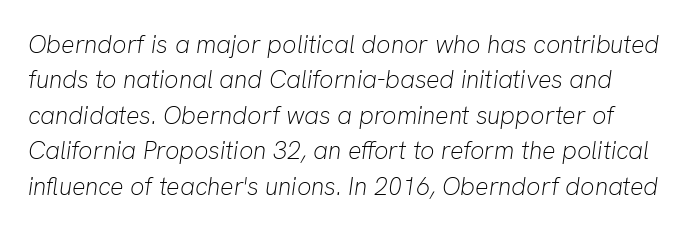
{"italic": "yes", "lean": "right", "slant_degrees": 8, "bold": "no", "underline": "no", "line_spacing": "normal", "line_spacing_ratio": 1.42, "letter_spacing": "normal", "letter_spacing_em": 0.0, "glyph_px": 25}
